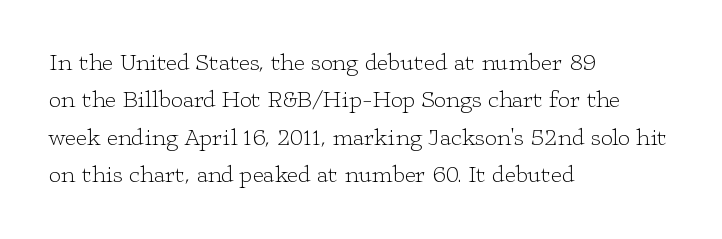
The image shows 24 px text type, upright; set left-aligned, normal line spacing (1.56x), normal letter spacing, not underlined.
